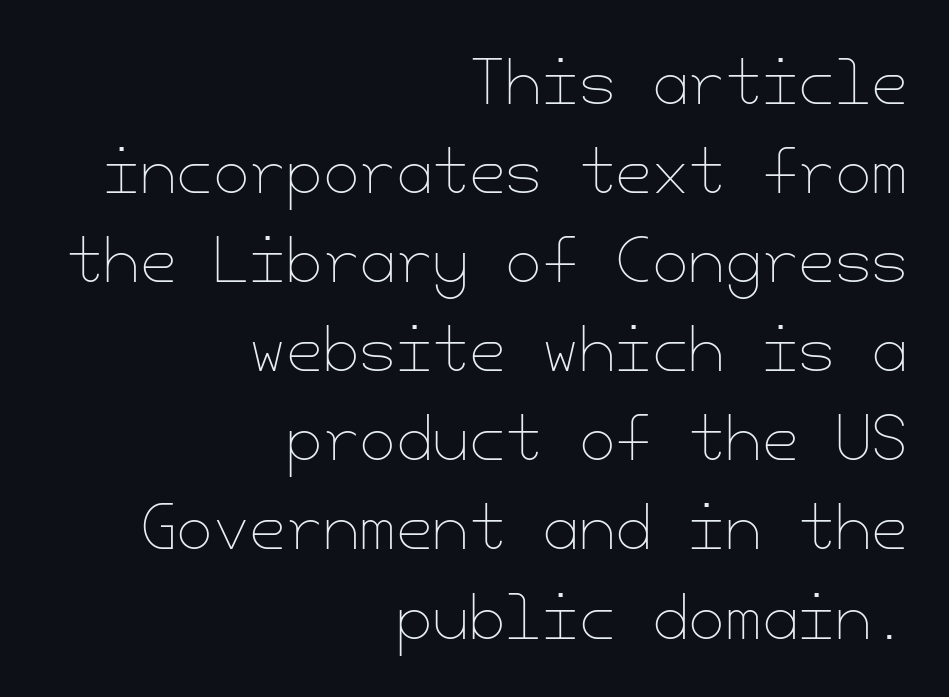
Q: Is the text bold? A: No.
Q: Is the text italic (slanted)? A: No, it is upright.
Q: Is the text underlined? A: No.
Q: How is the paragraph aligned? A: Right-aligned.
Q: Is the spacing between letters normal or unusually wide? A: Normal.
Q: Is the spacing between lines tight, normal or loose? A: Normal.
Q: Width (condensed, normal, or wide)? A: Normal.
Q: Stroke contrast? A: Low.
Q: x-height? A: Small.
